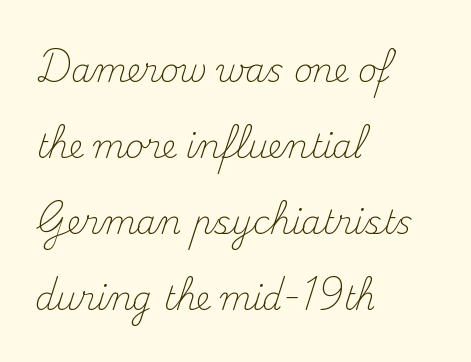
{"serif": "yes", "bold": "no", "weight": "light", "width": "normal", "stroke_contrast": "medium", "x_height": "small", "monospaced": "no", "underline": "no", "align": "left", "line_spacing": "loose", "line_spacing_ratio": 2.38, "letter_spacing": "normal", "letter_spacing_em": 0.0, "glyph_px": 32}
